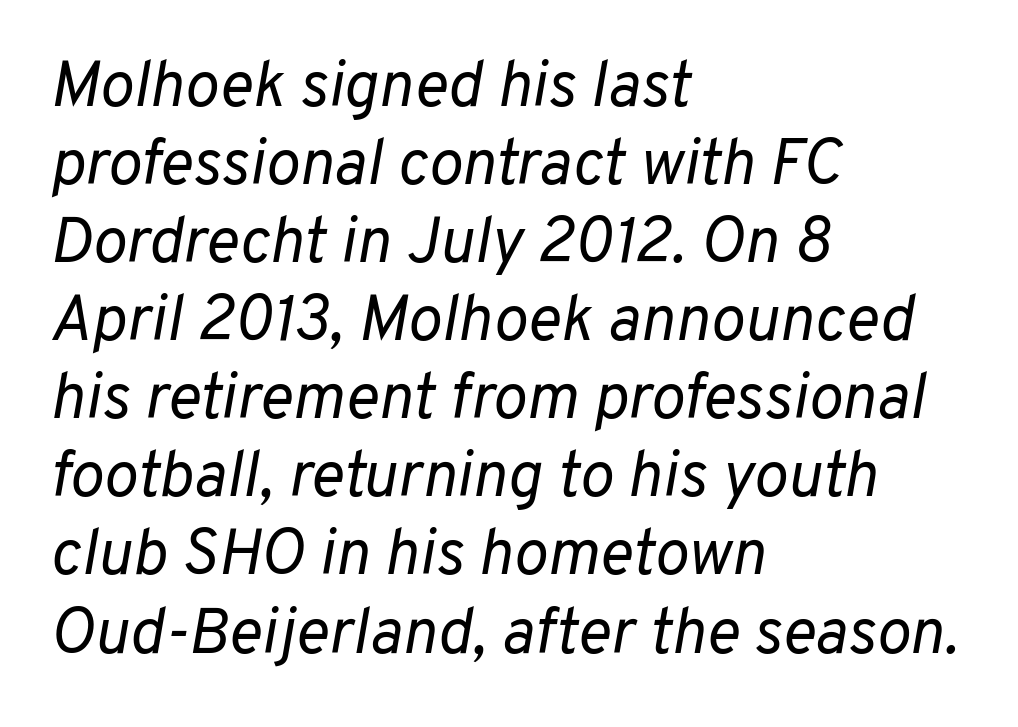
{"italic": "yes", "lean": "right", "slant_degrees": 10, "bold": "no", "weight": "regular", "width": "normal", "stroke_contrast": "low", "x_height": "medium", "monospaced": "no", "underline": "no", "align": "left", "line_spacing_ratio": 1.22, "letter_spacing": "normal", "letter_spacing_em": 0.0, "glyph_px": 64}
